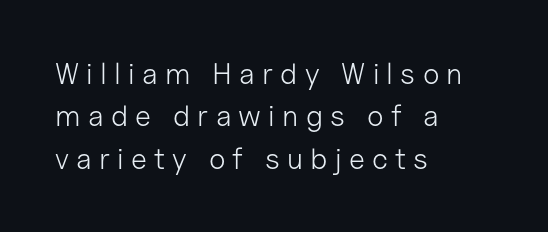
The passage shown has open, widely tracked lettering throughout. The block of text has a typical density, with ordinary space between rows. Short and long lines alike share a common starting point at left. Are there feet on the stems? There aren't — it's a sans. Descenders are the only things crossing below the line. Think of a printed novel: that variable character pitch is what you see here.
